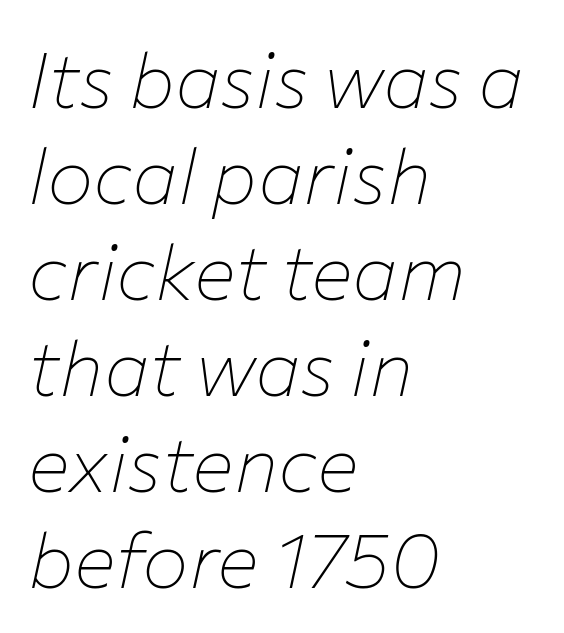
The image shows 78 px thin type, italic (leaning right); set left-aligned, line spacing 1.23x, normal letter spacing, not underlined; low stroke contrast and a medium x-height.
